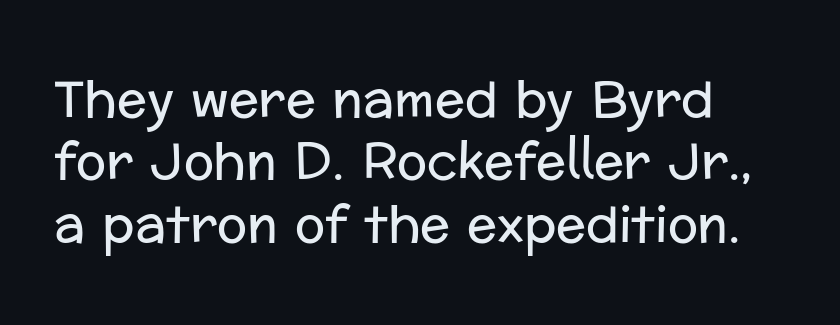
{"serif": "no", "italic": "no", "bold": "no", "weight": "regular", "width": "normal", "stroke_contrast": "low", "x_height": "medium", "monospaced": "no", "underline": "no", "line_spacing": "normal", "line_spacing_ratio": 1.25, "letter_spacing": "normal", "letter_spacing_em": 0.0, "glyph_px": 50}
